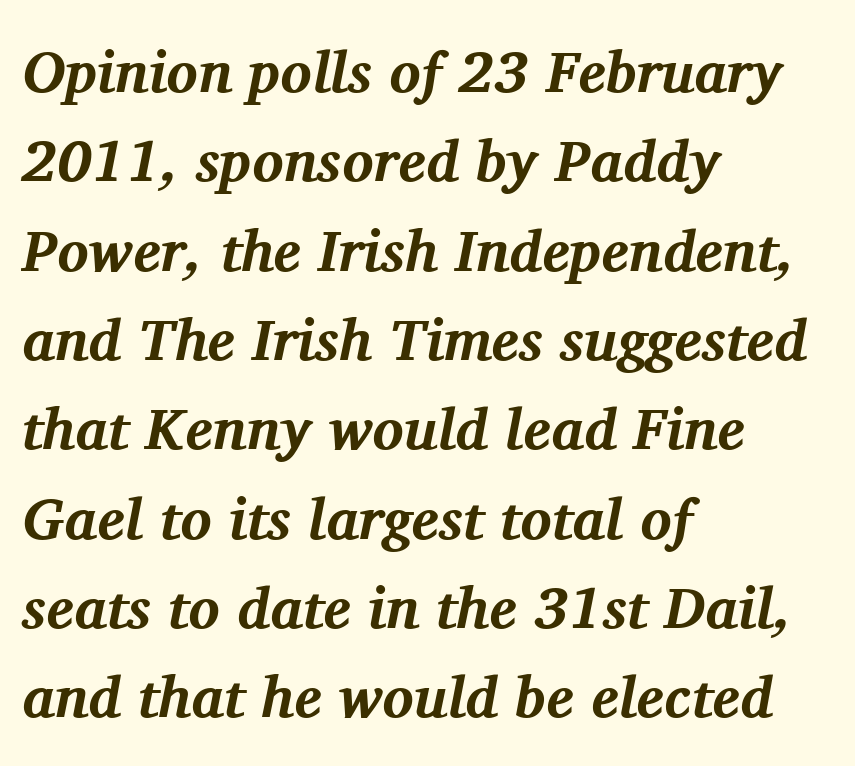
Nothing unusual about the tracking: characters are spaced as the font intends. Anything drawn beneath the words? Only blank space. Vertical spacing — default. Old-style or modern, the face here clearly has serifs. The face used here is proportionally spaced, like ordinary book or web type.
